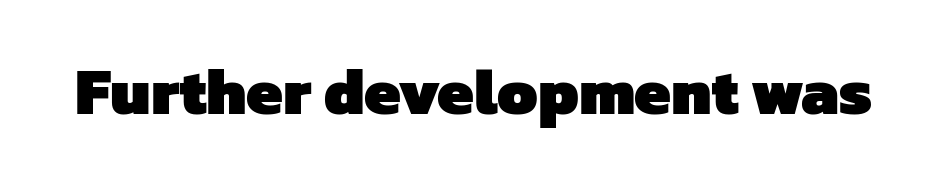
The image shows 65 px heavy sans-serif type; set normal letter spacing, not underlined; low stroke contrast and a medium x-height.
